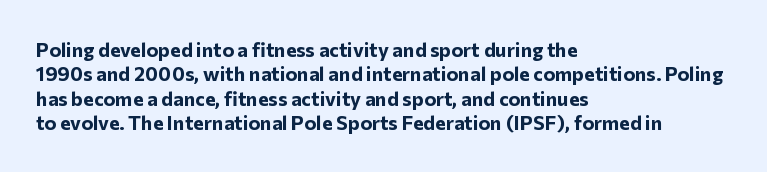
The image shows 20 px bold type, upright; set left-aligned, line spacing 1.22x, normal letter spacing, not underlined.
